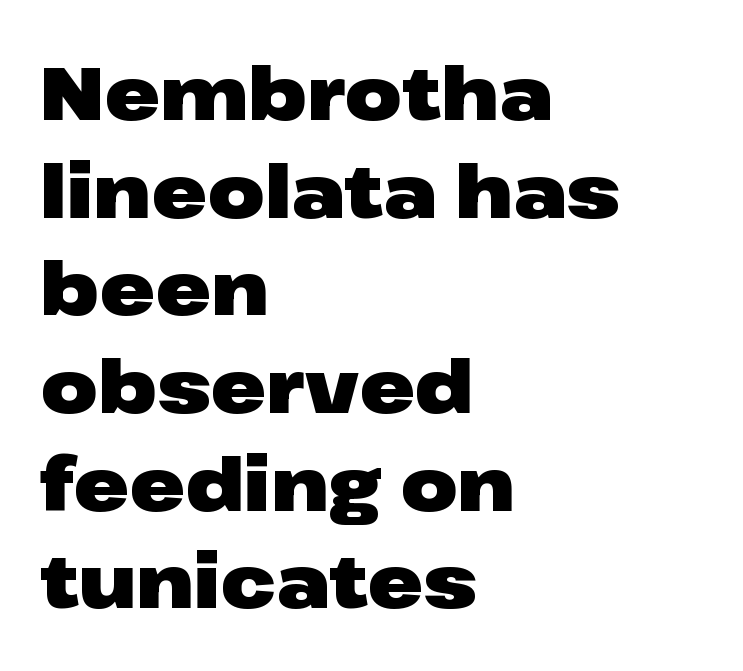
{"serif": "no", "italic": "no", "bold": "yes", "weight": "heavy", "width": "wide", "stroke_contrast": "low", "x_height": "medium", "monospaced": "no", "underline": "no", "align": "left", "line_spacing": "normal", "line_spacing_ratio": 1.32, "letter_spacing": "normal", "letter_spacing_em": 0.0, "glyph_px": 74}
